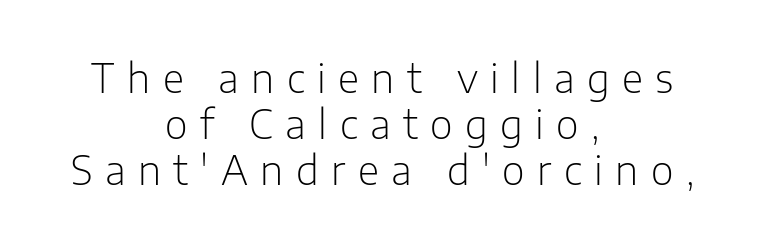
Note the varied advance widths — an 'i' is clearly narrower than an 'm'. The designer went with a sans here, leaving each stem footless. The type is letterspaced generously, with wide tracking. The lines are quadded center. The typesetting does not lean heavy: it is not bold. Rendered with straight, roman letterforms.
